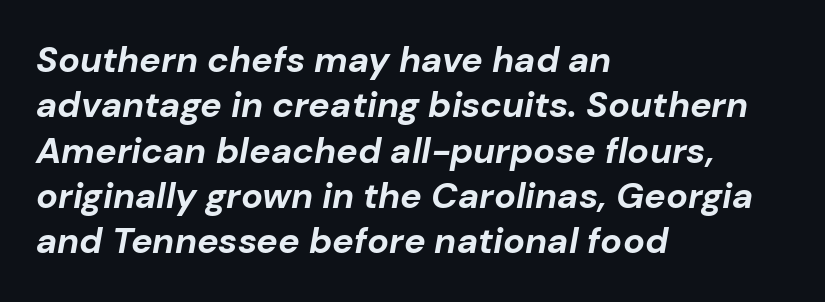
Q: Is the text bold? A: Yes.
Q: Is the text italic (slanted)? A: Yes, it leans right by about 10 degrees.
Q: Is the text underlined? A: No.
Q: How is the paragraph aligned? A: Left-aligned.
Q: Is the spacing between letters normal or unusually wide? A: Normal.
Q: Is the spacing between lines tight, normal or loose? A: Normal.
Q: Width (condensed, normal, or wide)? A: Normal.
Q: Stroke contrast? A: Low.
Q: x-height? A: Medium.
Q: Monospaced? A: No.
